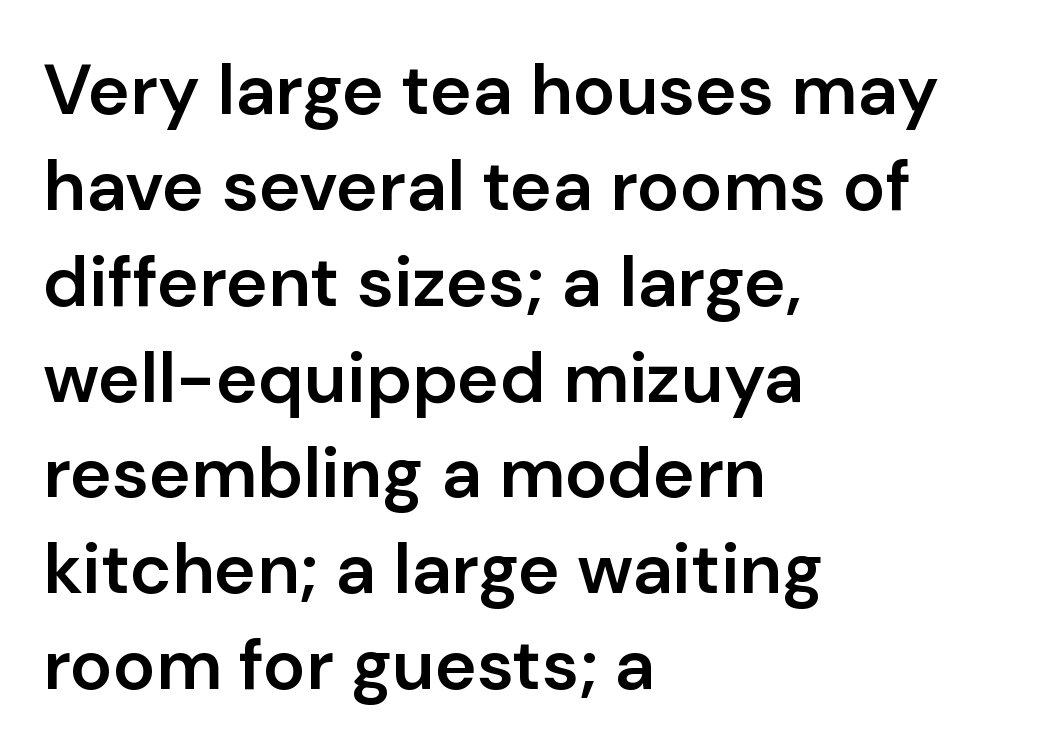
Does the leading feel generous? No, just average. The space directly below the letters is spotless. Proportional: the letters do not fall into vertical columns. The letterforms sit shoulder to shoulder at normal distance. A student would call this left alignment; a typographer would say flush left, rag right.
